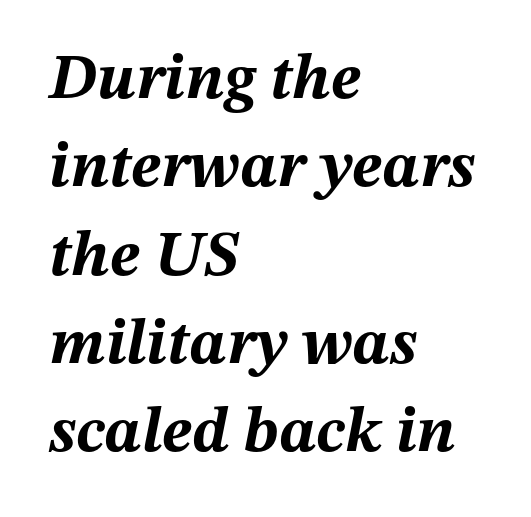
The image shows 64 px bold type, italic (leaning right); set left-aligned, normal line spacing (1.38x), normal letter spacing, not underlined; medium stroke contrast and a medium x-height.
